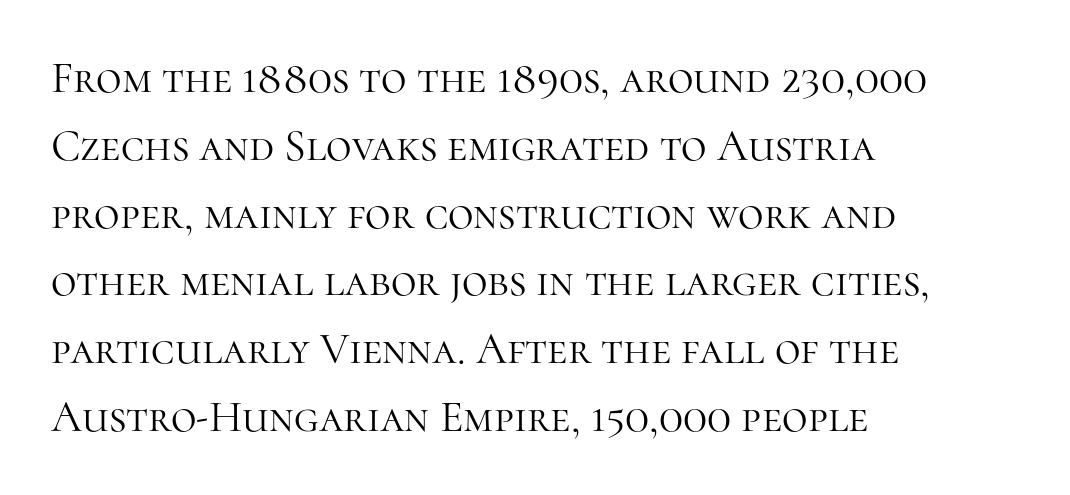
The image shows 44 px light serif type, upright; set left-aligned, normal line spacing (1.54x), normal letter spacing, not underlined; high stroke contrast and a medium x-height.
